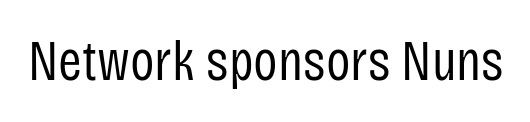
The typeface has the unassuming heft of standard copy or less. Check where the strokes stop: nothing finishes them off — pure sans. Plain, unruled lines of type. Note the varied advance widths — an 'i' is clearly narrower than an 'm'.
